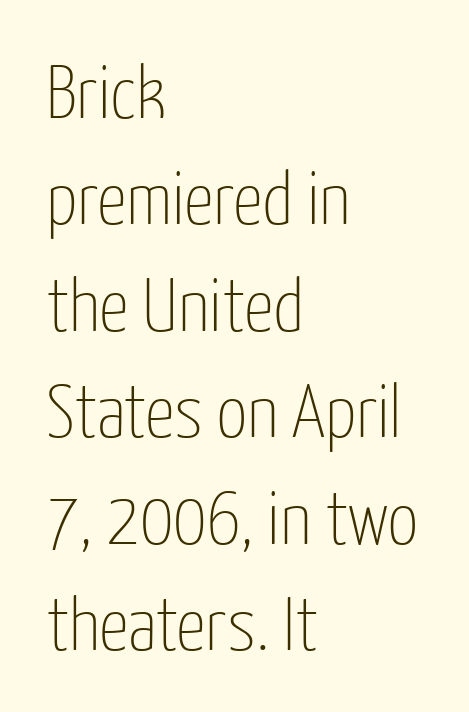
Decoration check: the copy has no underline. Left-aligned paragraph, ragged on the right. Short note: letters normally spaced. Designer's note — italics off, roman on.
